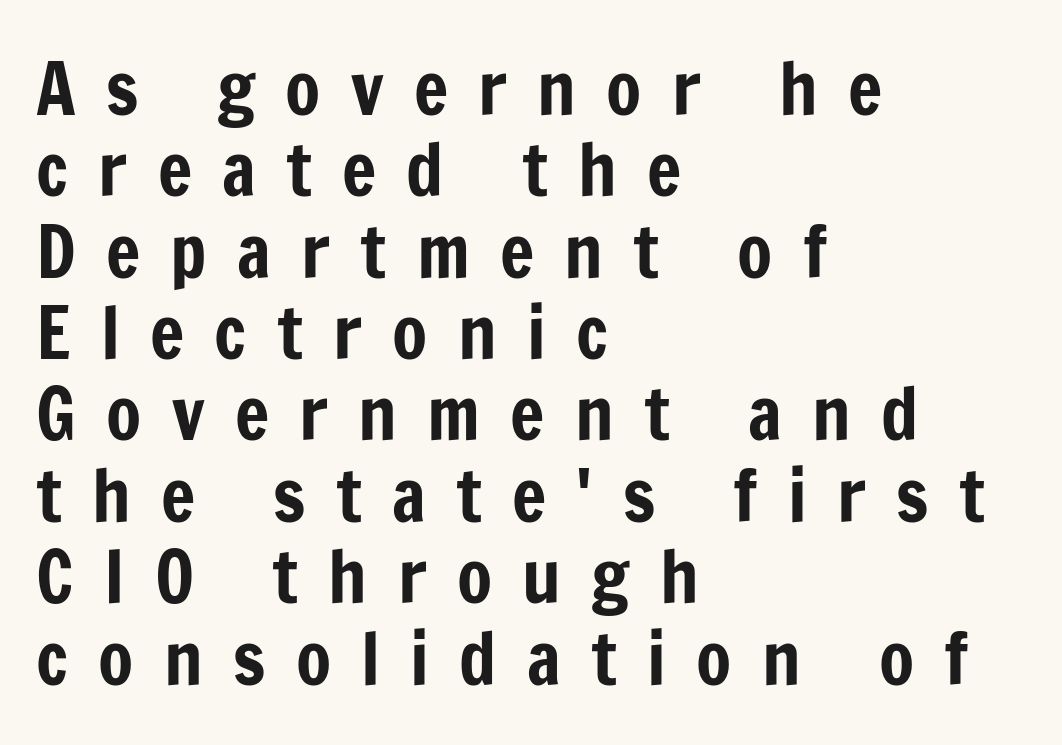
{"serif": "no", "italic": "no", "width": "condensed", "stroke_contrast": "low", "x_height": "medium", "monospaced": "no", "underline": "no", "align": "left", "line_spacing": "tight", "line_spacing_ratio": 1.13, "letter_spacing": "wide", "letter_spacing_em": 0.42, "glyph_px": 72}
